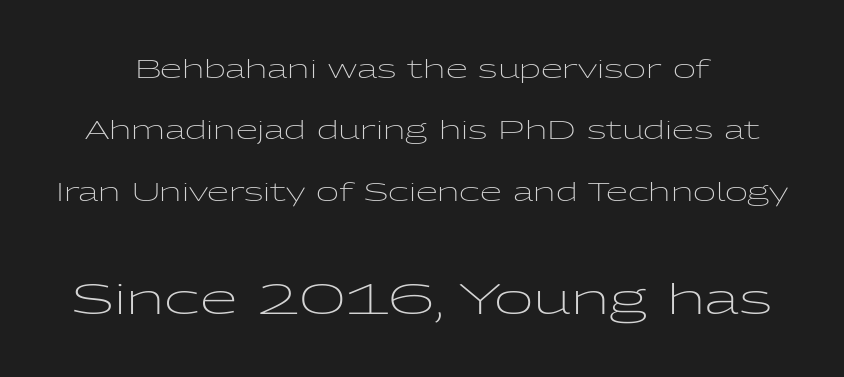
The image shows 43 px light, wide sans-serif type, upright; set centered, loose line spacing (2.46x), normal letter spacing, not underlined; the second (bottom) block is 1.72x larger; low stroke contrast and a medium x-height.
